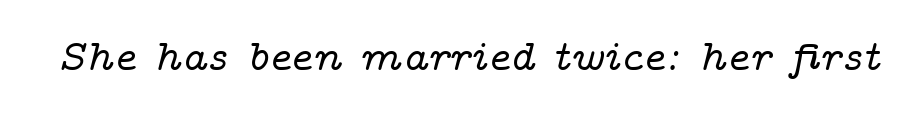
{"serif": "yes", "italic": "yes", "lean": "right", "slant_degrees": 14, "width": "wide", "stroke_contrast": "low", "x_height": "medium", "monospaced": "no", "underline": "no", "letter_spacing": "normal", "letter_spacing_em": 0.0, "glyph_px": 43}
